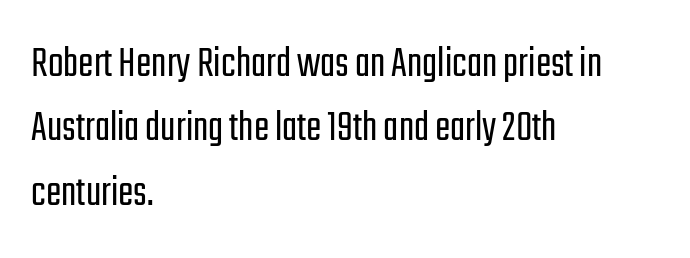
Evenly set lines give the paragraph a standard silhouette. A typesetter would label this face a sans. The letters look calm and open, with moderate or lighter stems. You could call the tracking neutral — neither tight nor loose.
